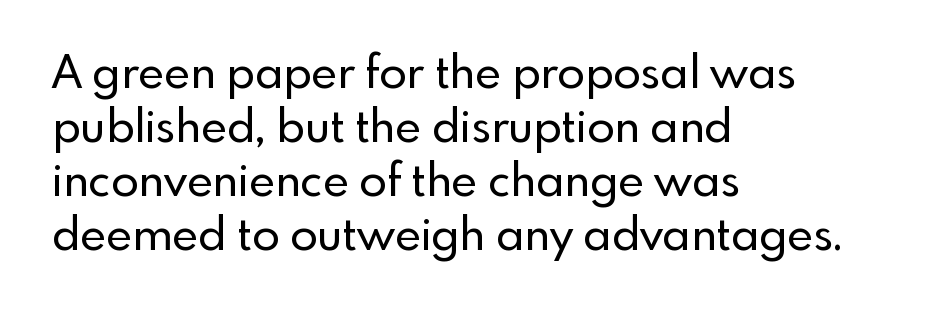
{"serif": "no", "italic": "no", "width": "normal", "x_height": "small", "monospaced": "no", "underline": "no", "align": "left", "line_spacing_ratio": 1.2, "letter_spacing": "normal", "letter_spacing_em": 0.0, "glyph_px": 45}
